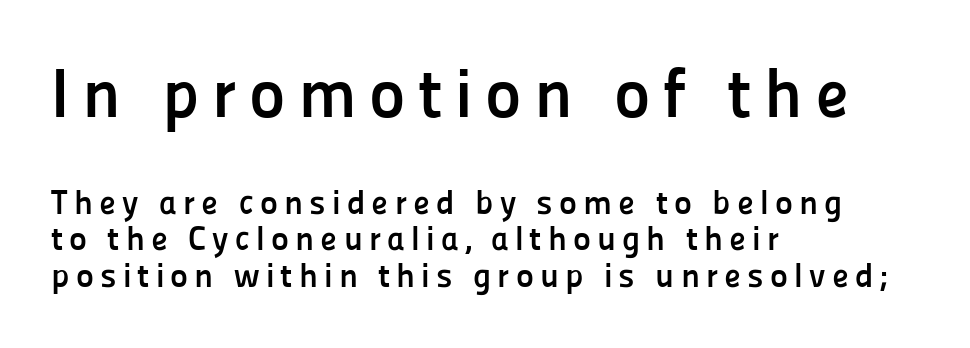
Rendered with straight, roman letterforms. If you drew a ruler down the left edge, every line would touch it. The first block has been scaled up relative to the second. Successive baselines arrive quickly, one right under another. Weight check: bold — yes, fully.
